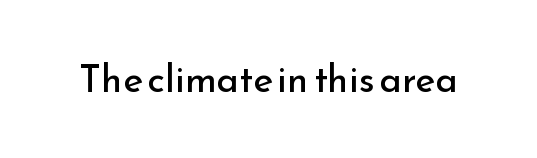
The letters sit at their default tracking, neither squeezed nor spread. Just letters on the line, the space beneath them empty. The rendering shows plain stroke endings on the letterforms — a sans-serif design. Tall strokes in this sample are plumb rather than angled. The letterforms sit at book weight or below.
